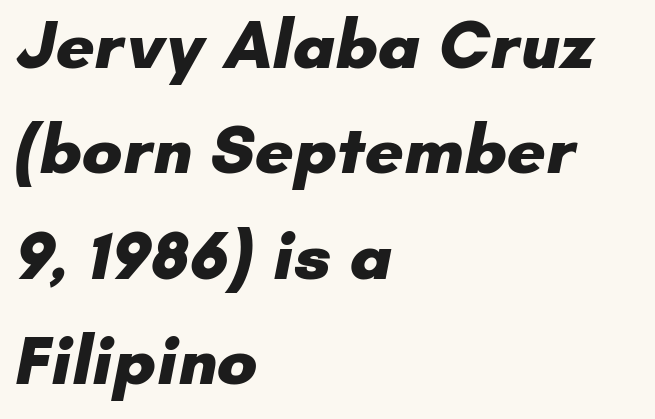
The rag falls on the right side of this text block. The rendering shows plain stroke endings on the letterforms — a sans-serif design. The glyphs are unaccompanied by any horizontal stroke below them. Each glyph is drawn with heavy, bold strokes. The letterforms sit shoulder to shoulder at normal distance.
